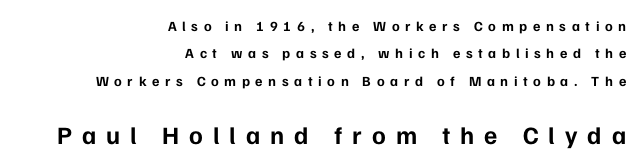
The image shows 25 px bold type, upright; set right-aligned, loose line spacing (1.96x), unusually wide letter spacing (+0.4 em), not underlined; the second (bottom) block is 1.79x larger.
